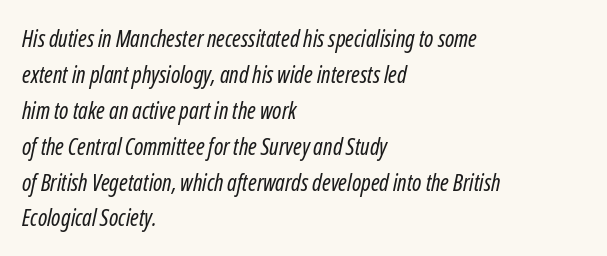
{"italic": "yes", "lean": "right", "slant_degrees": 12, "bold": "no", "underline": "no", "align": "left", "line_spacing": "normal", "line_spacing_ratio": 1.56, "letter_spacing": "normal", "letter_spacing_em": 0.0, "glyph_px": 23}
